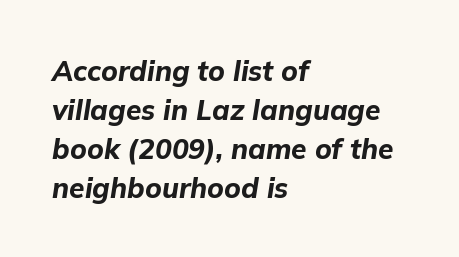
Is this a fixed-width face? No — the glyphs have proportional, varying widths. The gap between lines stays unmarked. Style check: oblique. Leading matches the norm, producing a regular column. Alignment: flush left.
